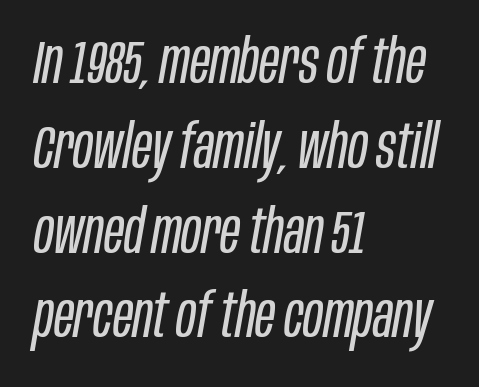
{"italic": "yes", "lean": "right", "slant_degrees": 10, "bold": "no", "weight": "regular", "width": "condensed", "stroke_contrast": "low", "x_height": "large", "monospaced": "no", "underline": "no", "align": "left", "line_spacing": "normal", "line_spacing_ratio": 1.39, "letter_spacing": "normal", "letter_spacing_em": 0.0, "glyph_px": 61}
